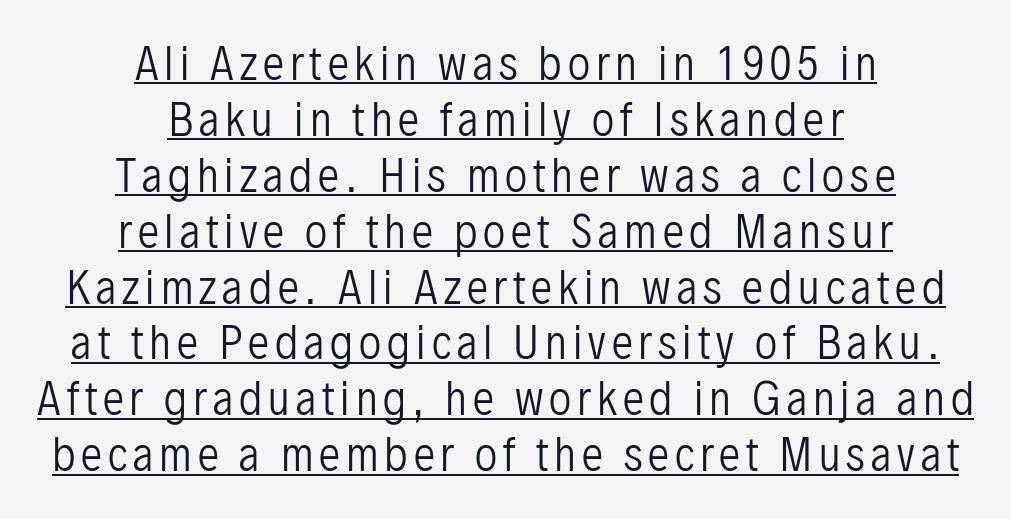
Q: Is the text bold? A: No.
Q: Is the text italic (slanted)? A: No, it is upright.
Q: Is the typeface a serif or a sans-serif typeface? A: Sans-serif.
Q: Is the text underlined? A: Yes.
Q: How is the paragraph aligned? A: Centered.
Q: Is the spacing between lines tight, normal or loose? A: Normal.
Q: Width (condensed, normal, or wide)? A: Condensed.
Q: Stroke contrast? A: Low.
Q: x-height? A: Medium.
Q: Monospaced? A: No.
